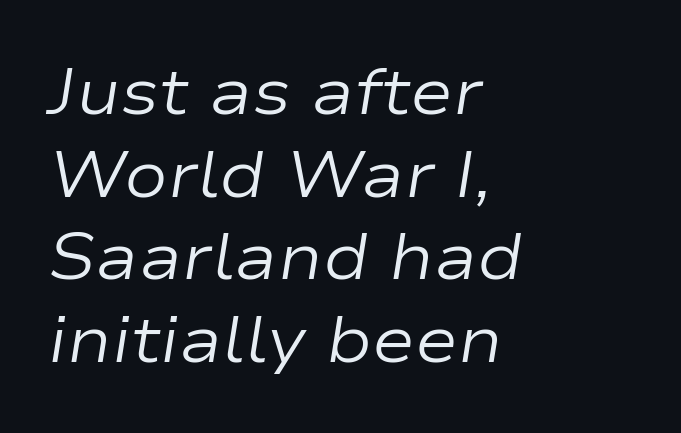
Leading matches the norm, producing a regular column. Does extra space separate the letters? No, they use regular spacing. Where is the straight margin? On the left. A clean baseline with only descenders dipping below it.
